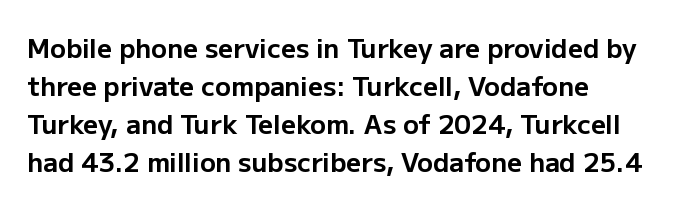
The image shows 26 px bold type, upright; set normal line spacing (1.46x), normal letter spacing, not underlined.
